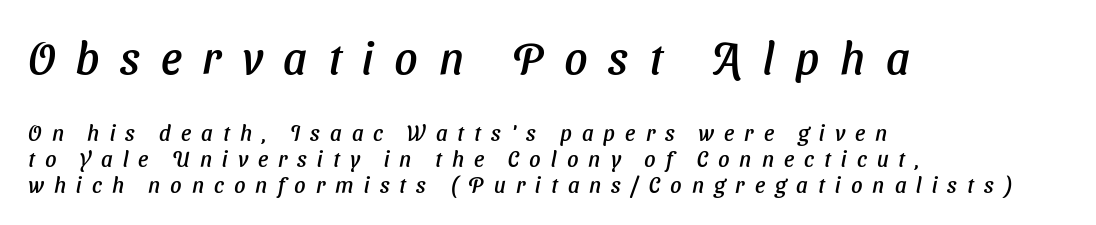
{"italic": "yes", "lean": "right", "slant_degrees": 11, "width": "normal", "stroke_contrast": "low", "x_height": "medium", "monospaced": "no", "underline": "no", "align": "left", "line_spacing_ratio": 1.19, "letter_spacing": "wide", "letter_spacing_em": 0.46, "larger_block": "first", "size_ratio": 2.05, "glyph_px": 45}
